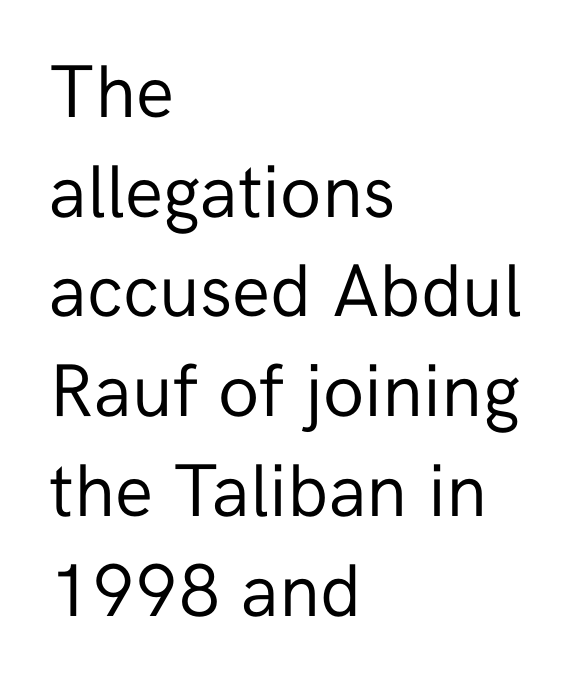
Proportional: the letters do not fall into vertical columns. Decoration check: the copy has no underline. Serif or sans? Sans — the stroke terminals are bare. The axis of the letterforms is exactly vertical. Bold? No — there's no thickening of the strokes.
